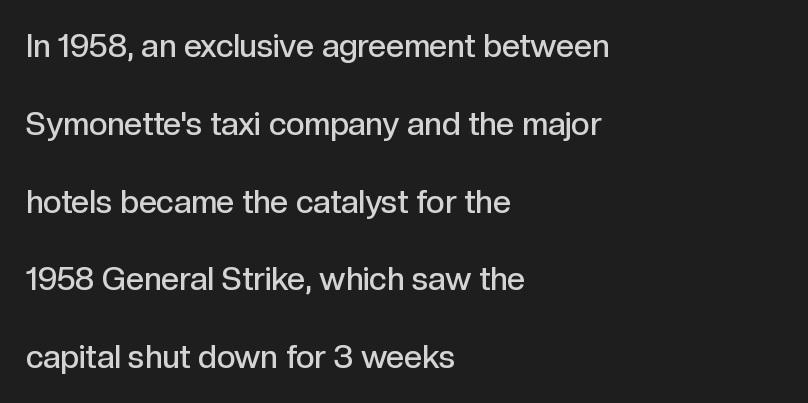
Q: Is the text bold? A: Semi-bold.
Q: Is the text italic (slanted)? A: No, it is upright.
Q: Is the typeface a serif or a sans-serif typeface? A: Sans-serif.
Q: Is the text underlined? A: No.
Q: How is the paragraph aligned? A: Left-aligned.
Q: Is the spacing between letters normal or unusually wide? A: Normal.
Q: Is the spacing between lines tight, normal or loose? A: Loose.
Q: Width (condensed, normal, or wide)? A: Normal.
Q: x-height? A: Medium.
Q: Monospaced? A: No.
